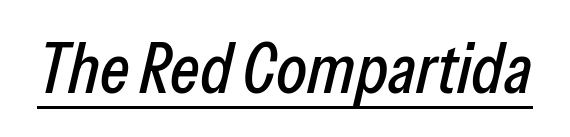
The image shows 71 px condensed type, italic (leaning right); set normal letter spacing, underlined; low stroke contrast and a medium x-height.
